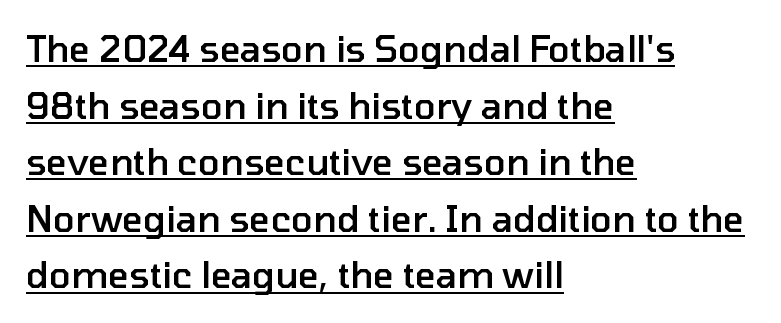
Firm but not heavy-handed strokes: this text is semibold. A typesetter would call this proportional, since set widths differ per character. The text was rendered using a sans face with plain stroke endings. The letters sit at their default tracking, neither squeezed nor spread. Leftover space on each line is placed entirely after the last word.
